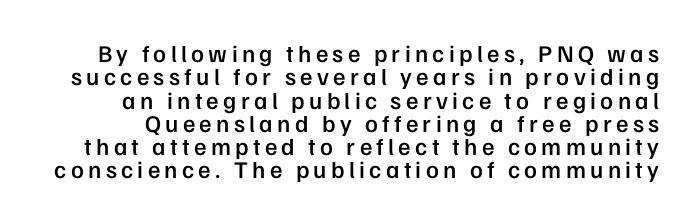
Q: Is the text bold? A: Semi-bold.
Q: Is the text italic (slanted)? A: No, it is upright.
Q: Is the text underlined? A: No.
Q: Is the spacing between lines tight, normal or loose? A: Tight.
